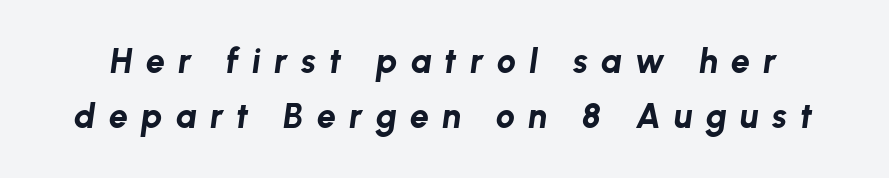
The strip under each line holds only bare page. Short note: letters widely spaced. The leading is moderate, giving the passage an even texture. Each glyph is drawn with heavy, bold strokes. Is this a fixed-width face? No — the glyphs have proportional, varying widths.
